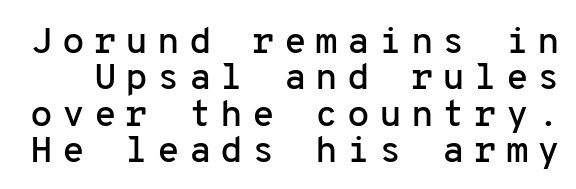
The image shows 37 px sans-serif type, upright, monospaced; set tight line spacing (0.98x), unusually wide letter spacing (+0.24 em), not underlined; low stroke contrast and a medium x-height.
